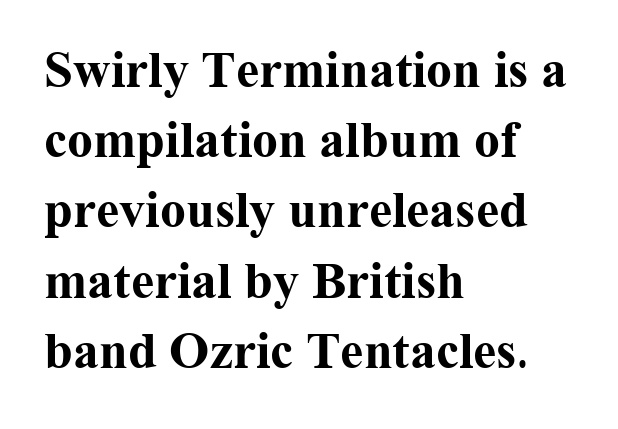
The image shows 52 px bold serif type, upright; set left-aligned, normal line spacing (1.35x), normal letter spacing, not underlined; medium stroke contrast and a medium x-height.
